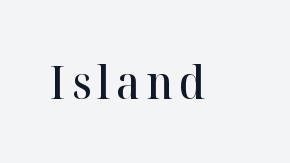
{"serif": "yes", "italic": "no", "bold": "semi", "weight": "semibold", "width": "normal", "stroke_contrast": "high", "x_height": "medium", "monospaced": "no", "underline": "no", "glyph_px": 45}
